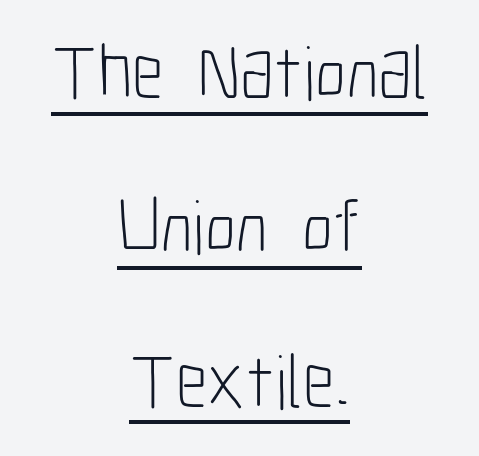
Q: Is the text bold? A: No.
Q: Is the text italic (slanted)? A: No, it is upright.
Q: Is the typeface a serif or a sans-serif typeface? A: Sans-serif.
Q: Is the text underlined? A: Yes.
Q: How is the paragraph aligned? A: Centered.
Q: Is the spacing between letters normal or unusually wide? A: Normal.
Q: Is the spacing between lines tight, normal or loose? A: Loose.
Q: Width (condensed, normal, or wide)? A: Condensed.
Q: Stroke contrast? A: Low.
Q: x-height? A: Medium.
Q: Monospaced? A: No.
